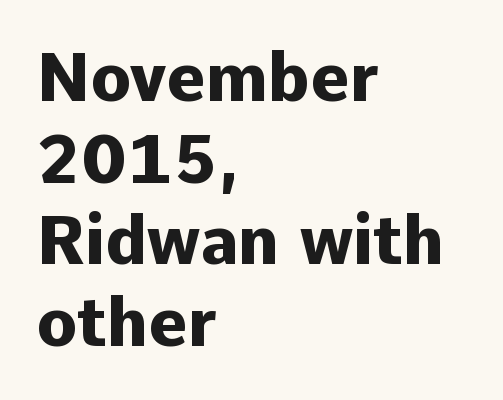
The image shows 67 px heavy sans-serif type, upright; set left-aligned, line spacing 1.22x, normal letter spacing, not underlined; low stroke contrast and a medium x-height.
